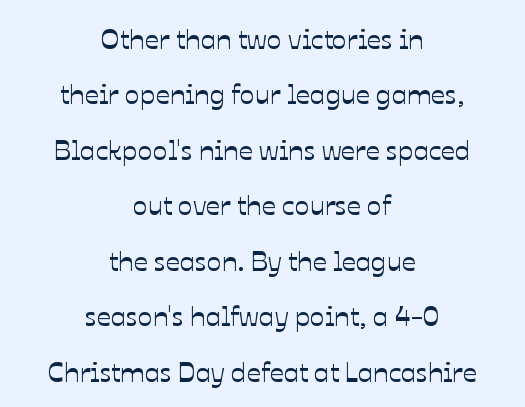
The image shows 28 px text type, upright; set centered, loose line spacing (1.98x), normal letter spacing, not underlined; low stroke contrast and a medium x-height.
